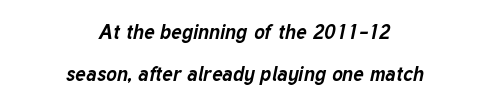
These lines carry a lot of weight — the face is fully bold. Does the copy run flush right? No — it is centered line by line. Tall strokes in this sample are angled rather than plumb. These lines keep a tight, regular rhythm from letter to letter. The block of text is sparse from top to bottom, with ample space between rows. The strip under each line holds only bare page.
